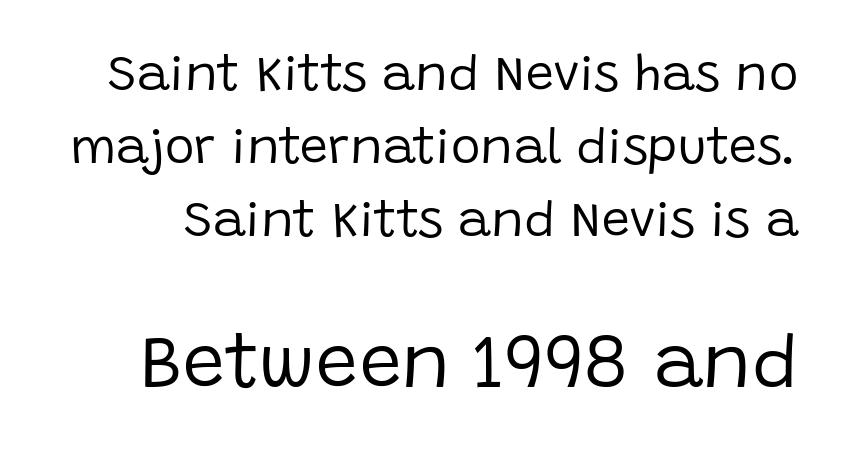
Q: Is the text bold? A: No.
Q: Is the text italic (slanted)? A: No, it is upright.
Q: Is the typeface a serif or a sans-serif typeface? A: Sans-serif.
Q: Is the text underlined? A: No.
Q: Is the spacing between letters normal or unusually wide? A: Normal.
Q: Is the spacing between lines tight, normal or loose? A: Normal.
Q: Which block of text is set in a larger size, the first (top) or the second (bottom)? A: The second (bottom) one.
Q: Width (condensed, normal, or wide)? A: Normal.
Q: Stroke contrast? A: Low.
Q: x-height? A: Large.
Q: Monospaced? A: No.
